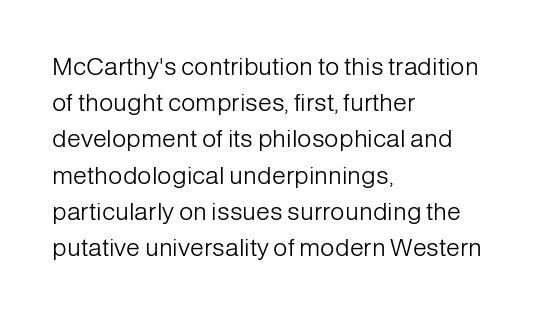
The cut favours lightness, reaching ordinary text weight at its darkest. Left-aligned paragraph, ragged on the right. There is no visible air inserted between adjacent glyphs. Has an underline been added? It has not. Upright lettering throughout. Leading matches the norm, producing a regular column.
